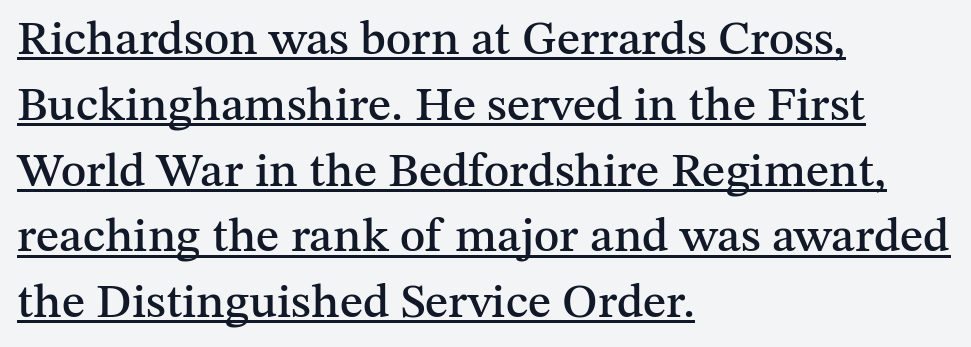
The image shows 48 px serif type, upright; set left-aligned, normal line spacing (1.37x), normal letter spacing, underlined; medium stroke contrast and a medium x-height.
